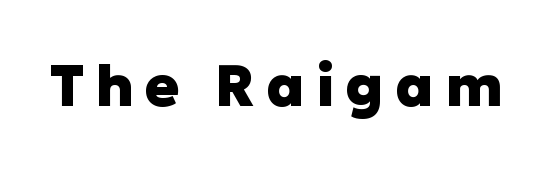
Q: Is the text bold? A: Yes.
Q: Is the text italic (slanted)? A: No, it is upright.
Q: Is the typeface a serif or a sans-serif typeface? A: Sans-serif.
Q: Is the text underlined? A: No.
Q: Is the spacing between letters normal or unusually wide? A: Unusually wide.
Q: Width (condensed, normal, or wide)? A: Normal.
Q: Stroke contrast? A: Low.
Q: x-height? A: Medium.
Q: Monospaced? A: No.
